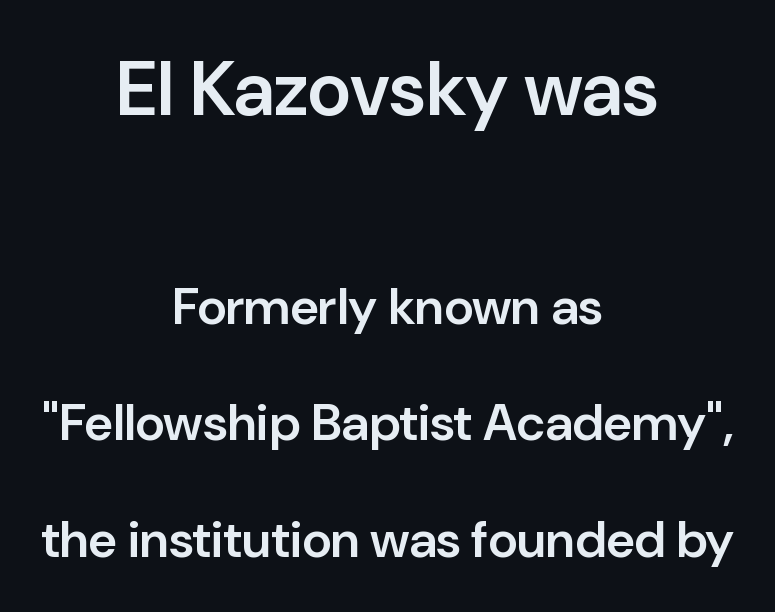
Q: Is the text bold? A: Semi-bold.
Q: Is the text italic (slanted)? A: No, it is upright.
Q: Is the typeface a serif or a sans-serif typeface? A: Sans-serif.
Q: Is the text underlined? A: No.
Q: How is the paragraph aligned? A: Centered.
Q: Is the spacing between letters normal or unusually wide? A: Normal.
Q: Is the spacing between lines tight, normal or loose? A: Loose.
Q: Which block of text is set in a larger size, the first (top) or the second (bottom)? A: The first (top) one.
Q: Width (condensed, normal, or wide)? A: Normal.
Q: Stroke contrast? A: Low.
Q: x-height? A: Medium.
Q: Monospaced? A: No.
